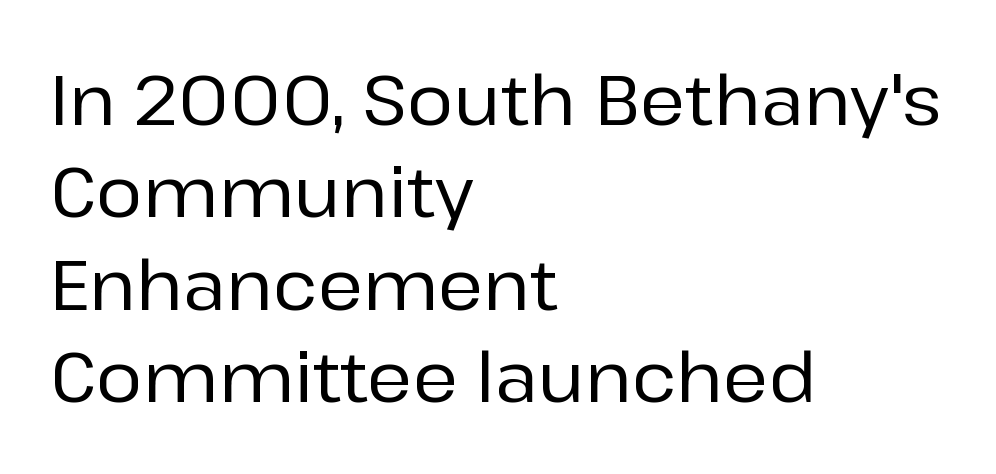
Caption: standard tracking, unaltered. Just letters on the line, the space beneath them empty. If you measured baseline to baseline, you'd find a middling distance. Left-aligned paragraph, ragged on the right. These lines were composed using upright roman letters.
